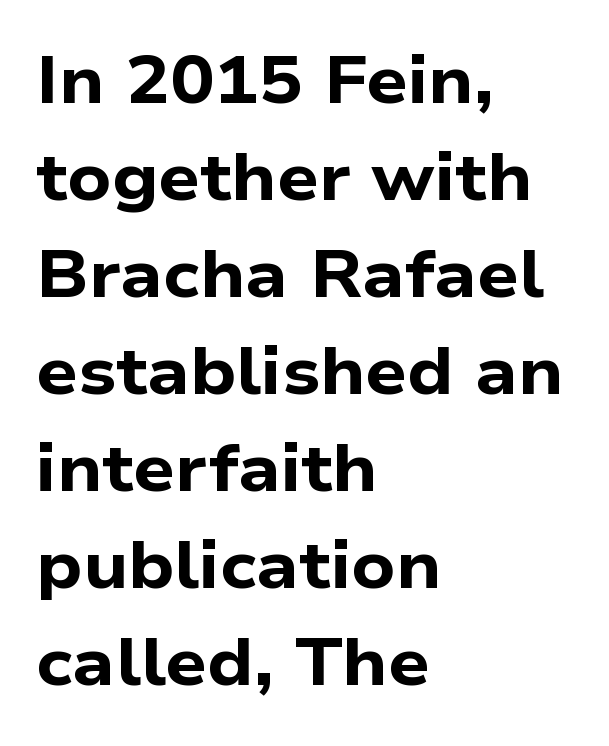
Q: Is the text bold? A: Yes.
Q: Is the typeface a serif or a sans-serif typeface? A: Sans-serif.
Q: Is the text underlined? A: No.
Q: How is the paragraph aligned? A: Left-aligned.
Q: Is the spacing between letters normal or unusually wide? A: Normal.
Q: Is the spacing between lines tight, normal or loose? A: Normal.
Q: Width (condensed, normal, or wide)? A: Wide.
Q: Stroke contrast? A: Low.
Q: x-height? A: Medium.
Q: Monospaced? A: No.
